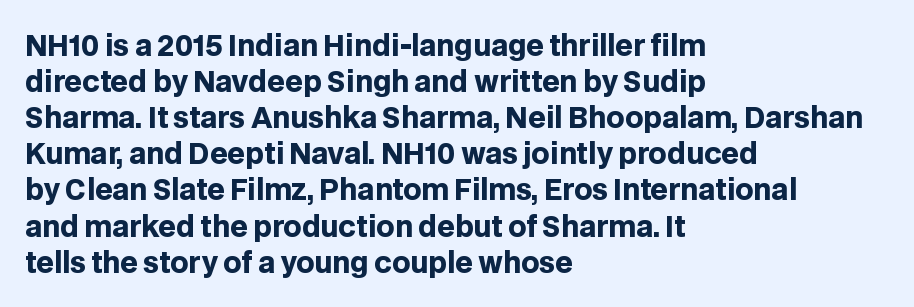
The image shows 28 px heavy sans-serif type, upright; set left-aligned, normal line spacing (1.29x), normal letter spacing, not underlined; low stroke contrast and a large x-height.
